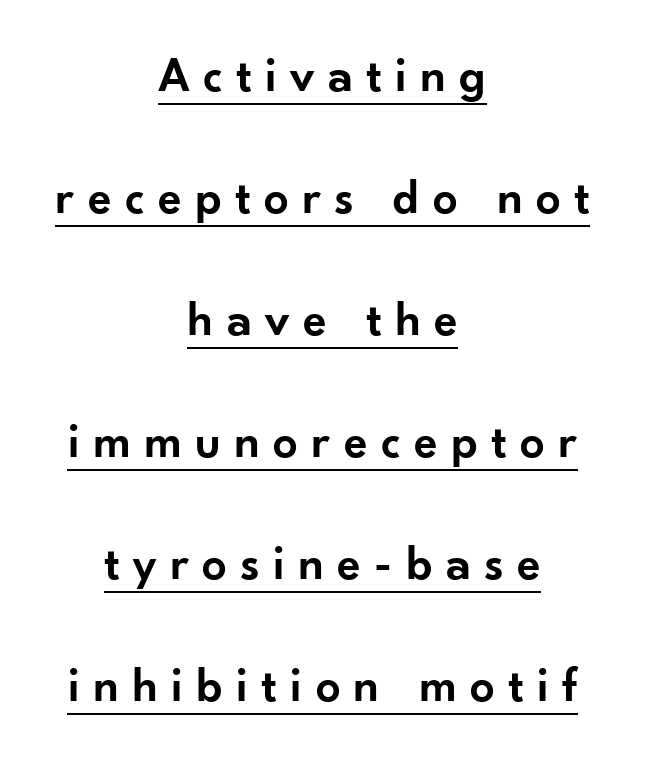
Q: Is the text bold? A: Semi-bold.
Q: Is the text italic (slanted)? A: No, it is upright.
Q: Is the typeface a serif or a sans-serif typeface? A: Sans-serif.
Q: Is the text underlined? A: Yes.
Q: How is the paragraph aligned? A: Centered.
Q: Is the spacing between letters normal or unusually wide? A: Unusually wide.
Q: Is the spacing between lines tight, normal or loose? A: Loose.
Q: Width (condensed, normal, or wide)? A: Normal.
Q: Stroke contrast? A: Low.
Q: x-height? A: Small.
Q: Monospaced? A: No.
